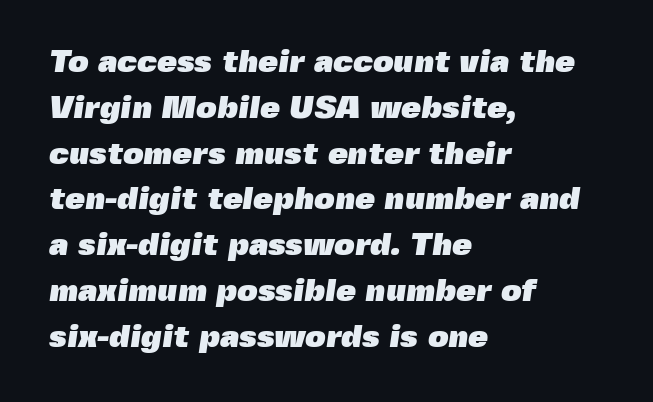
Q: Is the text bold? A: Yes.
Q: Is the typeface a serif or a sans-serif typeface? A: Sans-serif.
Q: Is the text underlined? A: No.
Q: How is the paragraph aligned? A: Left-aligned.
Q: Is the spacing between letters normal or unusually wide? A: Normal.
Q: Is the spacing between lines tight, normal or loose? A: Normal.
Q: Width (condensed, normal, or wide)? A: Normal.
Q: x-height? A: Medium.
Q: Monospaced? A: No.
